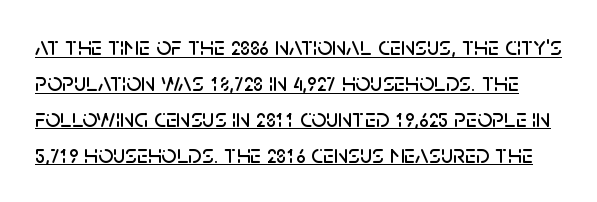
{"italic": "no", "underline": "yes", "line_spacing": "normal", "line_spacing_ratio": 1.38, "letter_spacing": "normal", "letter_spacing_em": 0.0, "glyph_px": 26}
